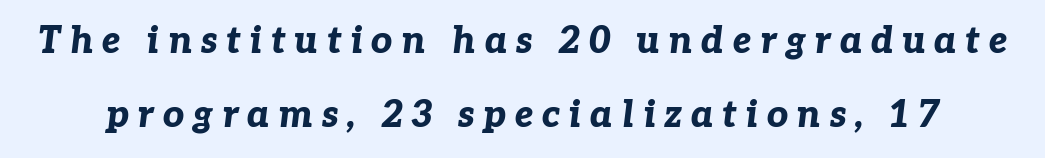
Q: Is the text bold? A: Yes.
Q: Is the text italic (slanted)? A: Yes, it leans right by about 7 degrees.
Q: Is the text underlined? A: No.
Q: Is the spacing between letters normal or unusually wide? A: Unusually wide.
Q: Is the spacing between lines tight, normal or loose? A: Loose.
Q: Width (condensed, normal, or wide)? A: Normal.
Q: Stroke contrast? A: Low.
Q: x-height? A: Medium.
Q: Monospaced? A: No.
